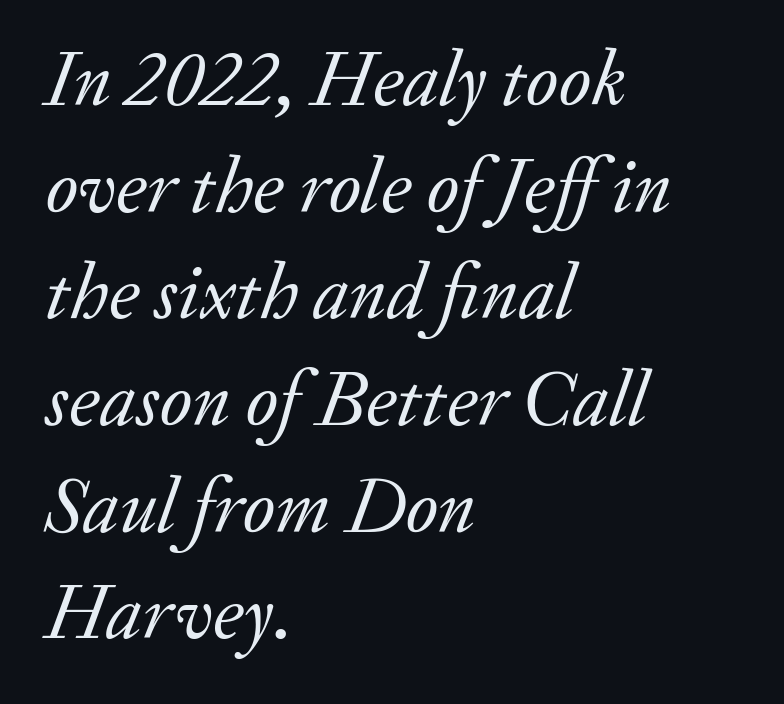
Q: Is the text bold? A: No.
Q: Is the text italic (slanted)? A: Yes, it leans right by about 20 degrees.
Q: Is the typeface a serif or a sans-serif typeface? A: Serif.
Q: Is the text underlined? A: No.
Q: How is the paragraph aligned? A: Left-aligned.
Q: Is the spacing between letters normal or unusually wide? A: Normal.
Q: Is the spacing between lines tight, normal or loose? A: Normal.
Q: Width (condensed, normal, or wide)? A: Normal.
Q: Stroke contrast? A: Low.
Q: x-height? A: Small.
Q: Monospaced? A: No.
